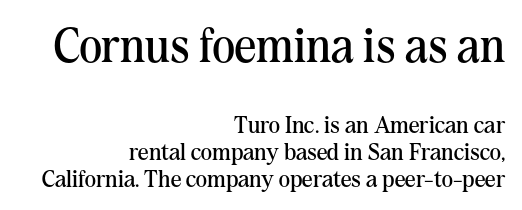
The face used here is seriffed, in the tradition of book romans. The tracking reads as untouched default to a designer's eye. Tightly led — the rows are bunched. Does the bottom block carry the larger type? No, the top block does. The cut favours lightness, reaching ordinary text weight at its darkest.
